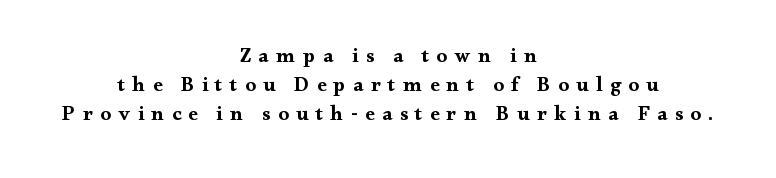
Notice how the stems are strictly vertical — no italics here. Underline: absent. Every row of glyphs is offset so its center matches the block's center. Is there much room between lines? A standard amount, neither cramped nor airy.
